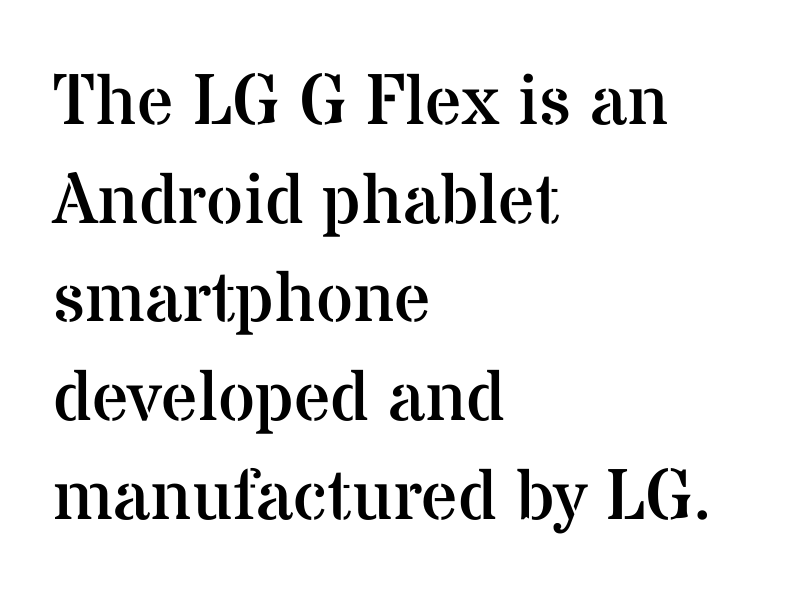
The image shows 72 px regular-weight serif type, upright; set left-aligned, normal line spacing (1.37x), normal letter spacing, not underlined; medium stroke contrast and a medium x-height.
